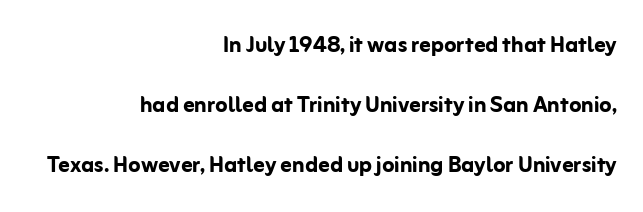
Layout note: lines flush right. Do the characters align in a grid? No, the font is proportional. Each word holds together tightly as a unit, with standard inter-letter gaps. A clean baseline with only descenders dipping below it. This is the regular roman posture of the typeface. A dark, heavy texture on the line: the type is bold.
